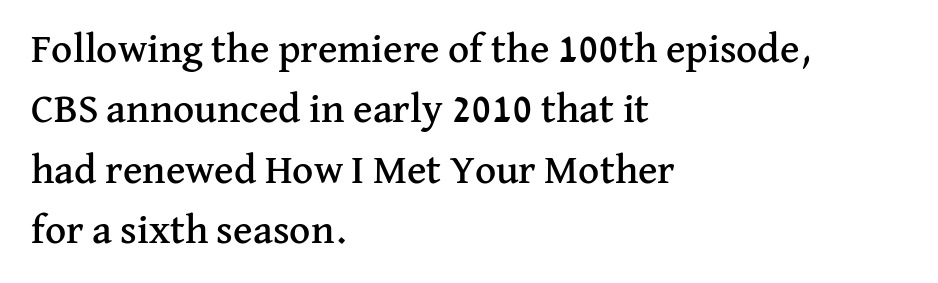
No word sits above an underline. Looks like regular typesetting: each glyph gets only the width it needs. Serif or sans? Serif — the stroke terminals have little feet. The tracking reads as untouched default to a designer's eye. Does the copy run flush right? No — it runs flush left. The block of text has a typical density, with ordinary space between rows.
